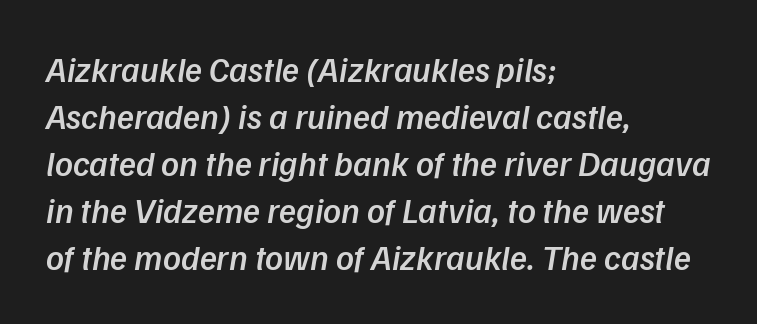
The image shows 35 px semibold type, italic (leaning right); set left-aligned, normal line spacing (1.34x), normal letter spacing, not underlined; low stroke contrast and a medium x-height.
